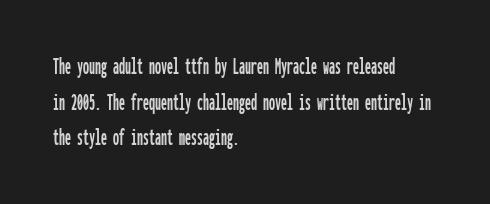
Q: Is the text italic (slanted)? A: No, it is upright.
Q: Is the text underlined? A: No.
Q: How is the paragraph aligned? A: Left-aligned.
Q: Is the spacing between letters normal or unusually wide? A: Normal.
Q: Is the spacing between lines tight, normal or loose? A: Normal.
